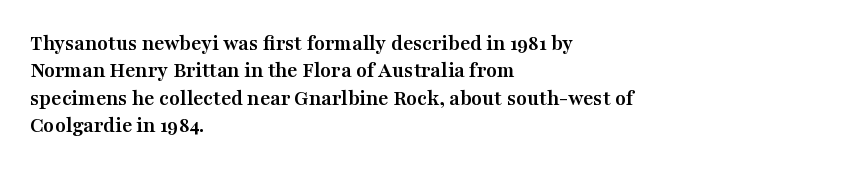
The image shows 22 px bold type, upright; set left-aligned, normal line spacing (1.25x), normal letter spacing, not underlined.
